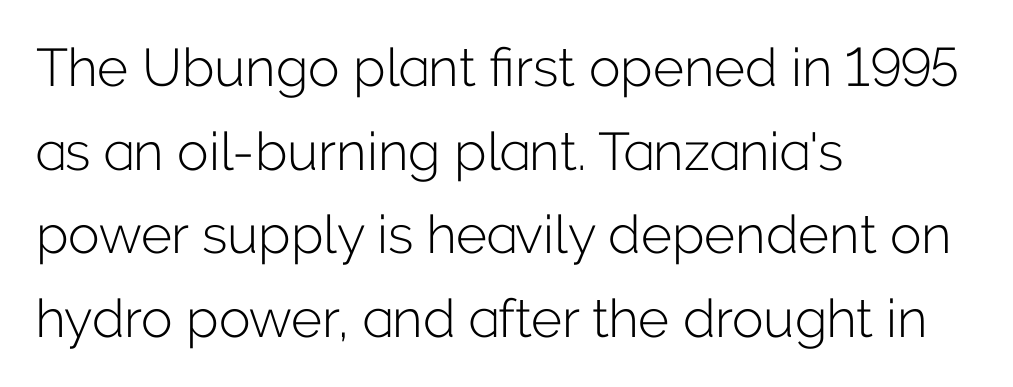
Q: Is the text bold? A: No.
Q: Is the text italic (slanted)? A: No, it is upright.
Q: Is the typeface a serif or a sans-serif typeface? A: Sans-serif.
Q: Is the text underlined? A: No.
Q: How is the paragraph aligned? A: Left-aligned.
Q: Is the spacing between letters normal or unusually wide? A: Normal.
Q: Is the spacing between lines tight, normal or loose? A: Normal.
Q: Width (condensed, normal, or wide)? A: Normal.
Q: Stroke contrast? A: Low.
Q: x-height? A: Medium.
Q: Monospaced? A: No.
